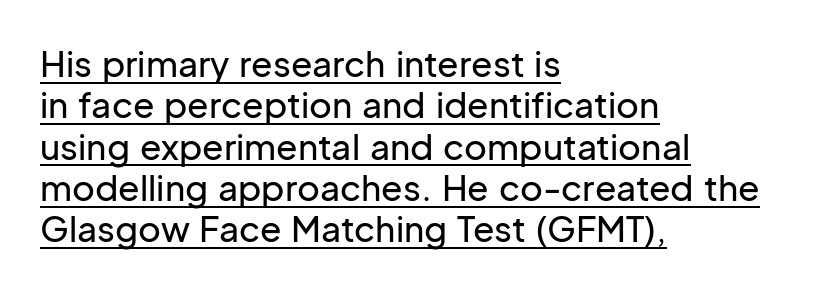
Q: Is the text italic (slanted)? A: No, it is upright.
Q: Is the typeface a serif or a sans-serif typeface? A: Sans-serif.
Q: Is the text underlined? A: Yes.
Q: How is the paragraph aligned? A: Left-aligned.
Q: Is the spacing between letters normal or unusually wide? A: Normal.
Q: Width (condensed, normal, or wide)? A: Normal.
Q: Stroke contrast? A: Low.
Q: x-height? A: Medium.
Q: Monospaced? A: No.
